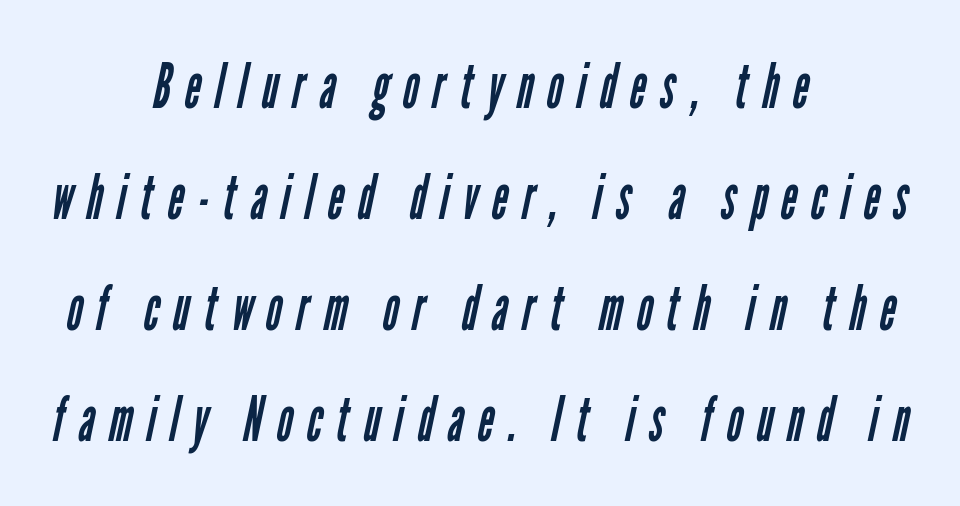
These lines stack symmetrically, like a column narrowing and widening about its center. A typesetter would call this proportional, since set widths differ per character. Summary of weight: not heavy and not bold. You could only call the tracking loose — the letters float apart. Are there feet on the stems? There aren't — it's a sans.
